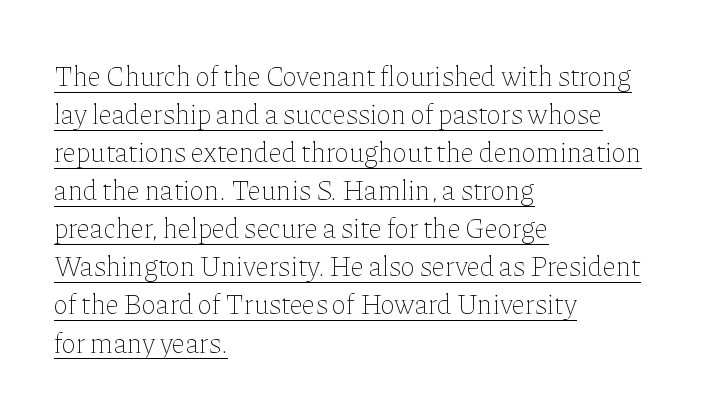
Q: Is the text bold? A: No.
Q: Is the text italic (slanted)? A: No, it is upright.
Q: Is the text underlined? A: Yes.
Q: How is the paragraph aligned? A: Left-aligned.
Q: Is the spacing between letters normal or unusually wide? A: Normal.
Q: Is the spacing between lines tight, normal or loose? A: Normal.
Q: Width (condensed, normal, or wide)? A: Normal.
Q: Stroke contrast? A: Low.
Q: x-height? A: Medium.
Q: Monospaced? A: No.
